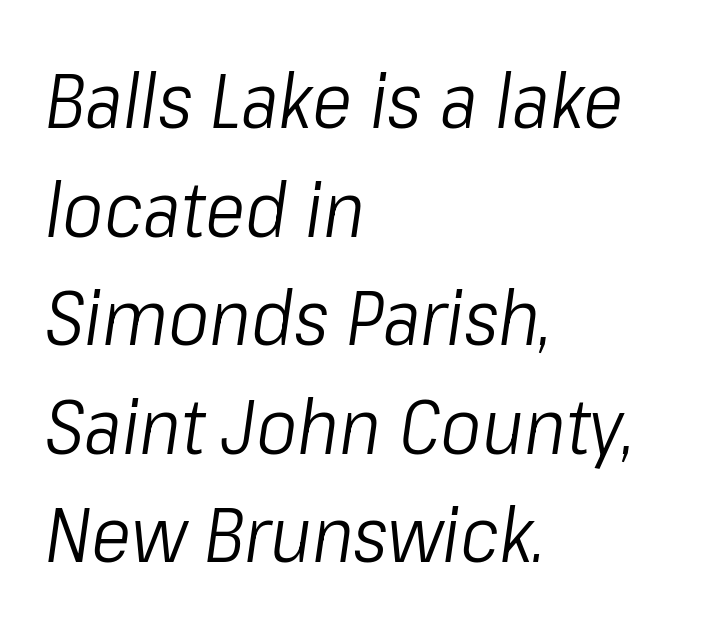
This sample uses an oblique cut, with every glyph tilted off the vertical. Do the characters align in a grid? No, the font is proportional. Caption: standard tracking, unaltered. The words here are not underlined.
